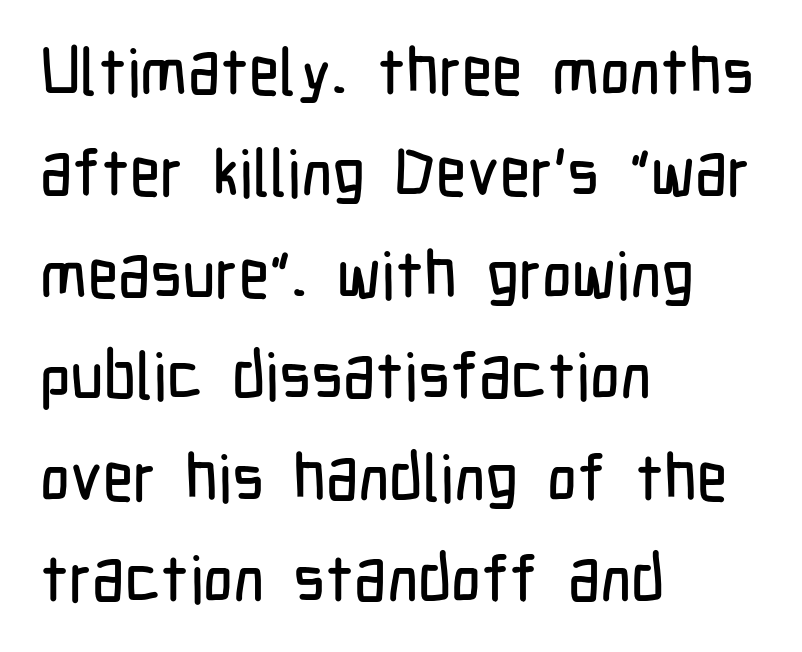
Q: Is the text italic (slanted)? A: No, it is upright.
Q: Is the typeface a serif or a sans-serif typeface? A: Sans-serif.
Q: Is the text underlined? A: No.
Q: How is the paragraph aligned? A: Left-aligned.
Q: Is the spacing between letters normal or unusually wide? A: Normal.
Q: Is the spacing between lines tight, normal or loose? A: Normal.
Q: Width (condensed, normal, or wide)? A: Condensed.
Q: Stroke contrast? A: Low.
Q: x-height? A: Medium.
Q: Monospaced? A: No.
